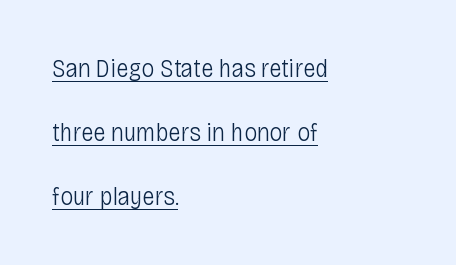
Short and long lines alike share a common starting point at left. The strokes are not fattened; the text isn't bold. Designer's note — italics off, roman on. There is no visible air inserted between adjacent glyphs. The string is rendered with underlining switched on. Compared with typical paragraphs, the rows here are farther apart.
